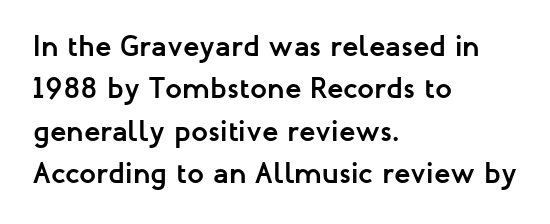
Unlike italic type, these characters show no tilt at all. What stands out about the letter spacing? Nothing — it is the standard amount. Type style note: lacks serifs. The passage is arranged the way most books set body copy — flush left. Looks like regular typesetting: each glyph gets only the width it needs. As a designer I'd log this as weight 700, bold.
